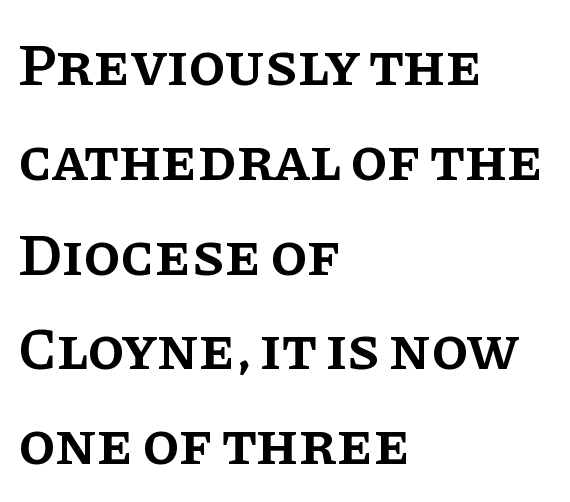
Q: Is the text bold? A: Semi-bold.
Q: Is the text italic (slanted)? A: No, it is upright.
Q: Is the typeface a serif or a sans-serif typeface? A: Serif.
Q: Is the text underlined? A: No.
Q: How is the paragraph aligned? A: Left-aligned.
Q: Is the spacing between letters normal or unusually wide? A: Normal.
Q: Is the spacing between lines tight, normal or loose? A: Normal.
Q: Width (condensed, normal, or wide)? A: Normal.
Q: Stroke contrast? A: Low.
Q: x-height? A: Large.
Q: Monospaced? A: No.
